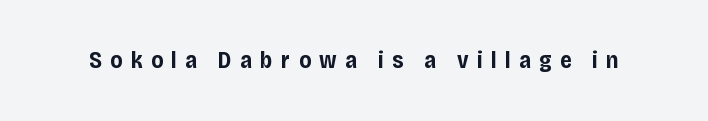
The lettering stays uniformly vertical, giving the passage a roman look. You could only call the tracking loose — the letters float apart. Unmarked baselines from the first word to the last. Plenty of ink on the page — the face is bold.
